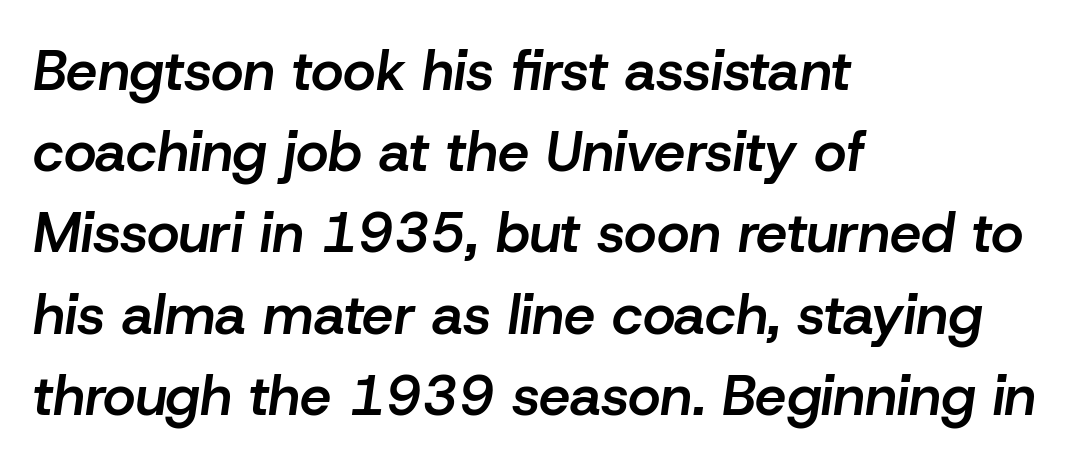
Q: Is the text bold? A: Semi-bold.
Q: Is the text italic (slanted)? A: Yes, it leans right by about 8 degrees.
Q: Is the text underlined? A: No.
Q: How is the paragraph aligned? A: Left-aligned.
Q: Is the spacing between letters normal or unusually wide? A: Normal.
Q: Is the spacing between lines tight, normal or loose? A: Normal.
Q: Width (condensed, normal, or wide)? A: Normal.
Q: Stroke contrast? A: Low.
Q: x-height? A: Medium.
Q: Monospaced? A: No.
